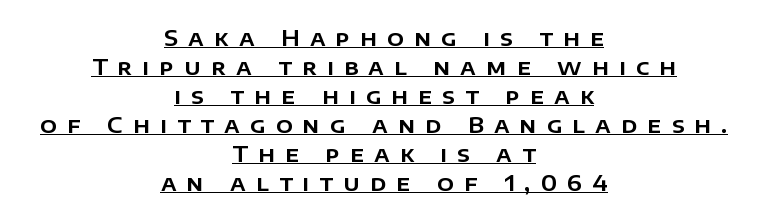
{"italic": "no", "underline": "yes", "align": "center", "line_spacing": "normal", "line_spacing_ratio": 1.32, "letter_spacing": "wide", "letter_spacing_em": 0.46, "glyph_px": 22}
